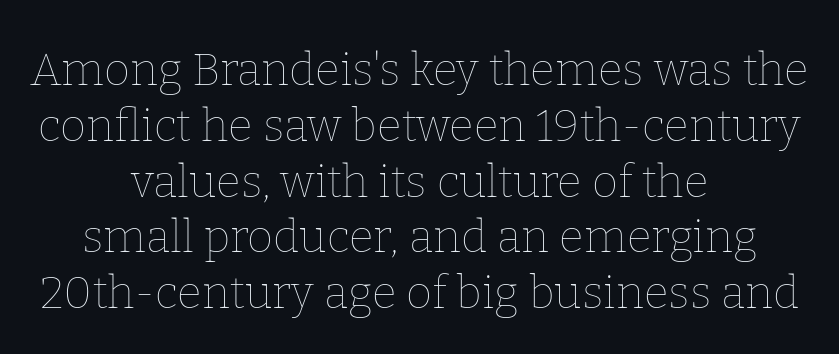
{"italic": "no", "bold": "no", "weight": "thin", "width": "normal", "stroke_contrast": "low", "x_height": "medium", "monospaced": "no", "underline": "no", "align": "center", "line_spacing_ratio": 1.24, "letter_spacing": "normal", "letter_spacing_em": 0.0, "glyph_px": 45}
